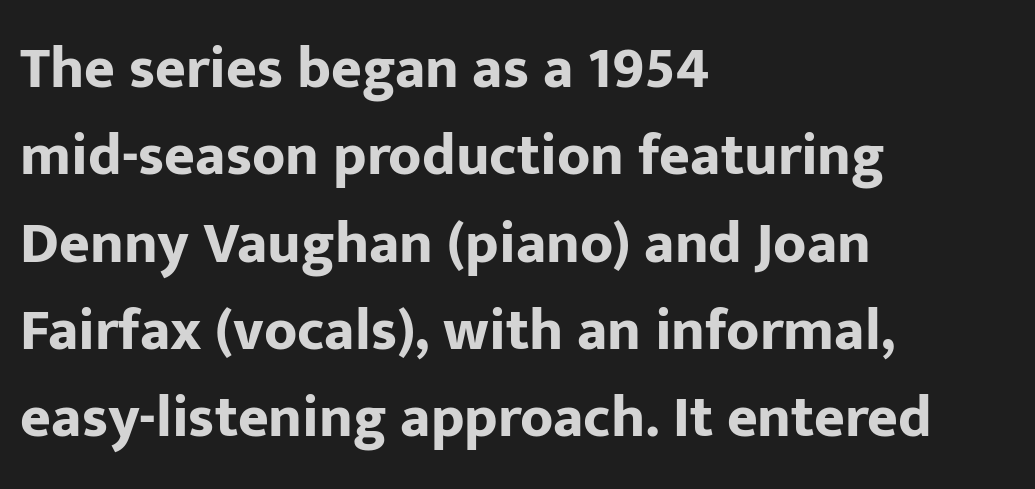
The image shows 59 px bold sans-serif type, upright; set left-aligned, normal line spacing (1.48x), normal letter spacing, not underlined; low stroke contrast and a medium x-height.
